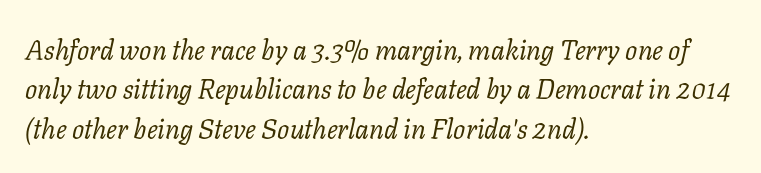
A typesetter would call this zero additional tracking. Interline gaps are of average width in this sample. Vertical stems look standard width or narrower in stroke. Glance below the letters and you will spot only blank space. Horizontal alignment here is leftward, the default for most running prose.
